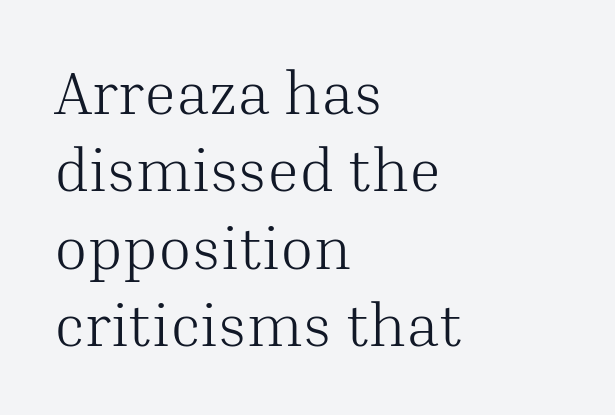
The image shows 61 px light serif type, upright; set left-aligned, normal line spacing (1.27x), normal letter spacing, not underlined; medium stroke contrast and a medium x-height.
